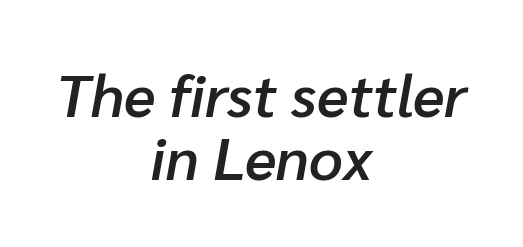
{"italic": "yes", "lean": "right", "slant_degrees": 10, "bold": "semi", "weight": "semibold", "width": "normal", "stroke_contrast": "low", "x_height": "medium", "monospaced": "no", "underline": "no", "align": "center", "line_spacing": "tight", "line_spacing_ratio": 1.06, "letter_spacing": "normal", "letter_spacing_em": 0.0, "glyph_px": 59}
